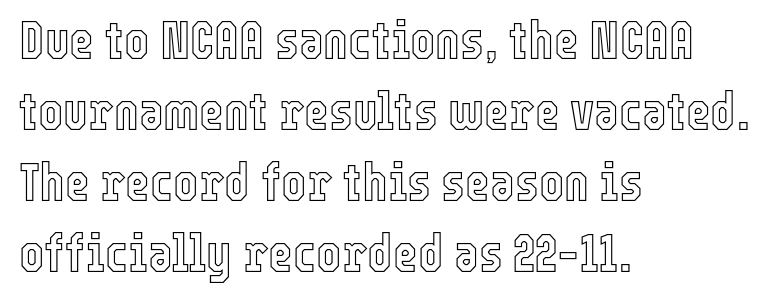
Q: Is the text italic (slanted)? A: No, it is upright.
Q: Is the text underlined? A: No.
Q: How is the paragraph aligned? A: Left-aligned.
Q: Is the spacing between letters normal or unusually wide? A: Normal.
Q: Is the spacing between lines tight, normal or loose? A: Normal.
Q: Width (condensed, normal, or wide)? A: Condensed.
Q: x-height? A: Medium.
Q: Monospaced? A: No.
